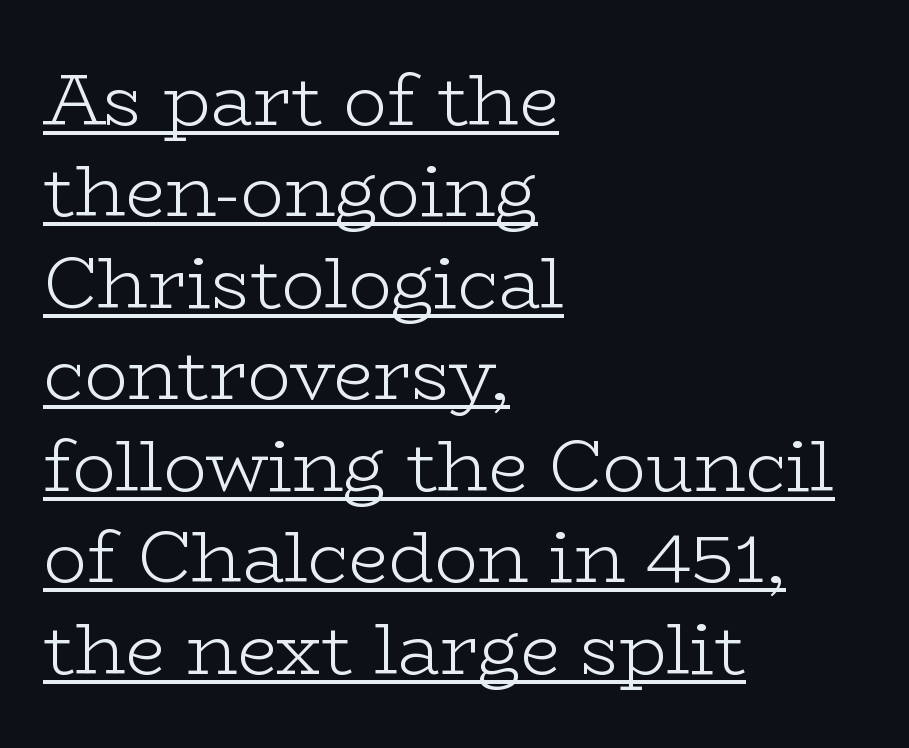
{"serif": "yes", "italic": "no", "bold": "no", "weight": "light", "width": "wide", "stroke_contrast": "low", "x_height": "medium", "monospaced": "no", "underline": "yes", "align": "left", "line_spacing": "normal", "line_spacing_ratio": 1.27, "letter_spacing": "normal", "letter_spacing_em": 0.0, "glyph_px": 72}
